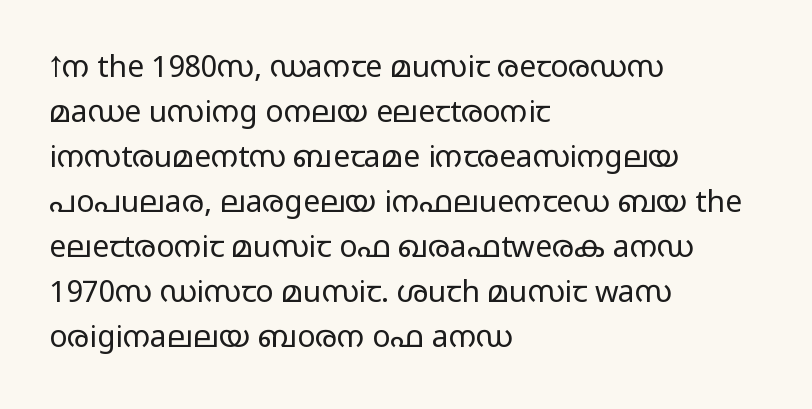
Q: Is the text bold? A: No.
Q: Is the text italic (slanted)? A: No, it is upright.
Q: Is the typeface a serif or a sans-serif typeface? A: Sans-serif.
Q: Is the text underlined? A: No.
Q: How is the paragraph aligned? A: Left-aligned.
Q: Is the spacing between letters normal or unusually wide? A: Normal.
Q: Is the spacing between lines tight, normal or loose? A: Normal.
Q: Width (condensed, normal, or wide)? A: Wide.
Q: Stroke contrast? A: Low.
Q: x-height? A: Medium.
Q: Monospaced? A: No.
